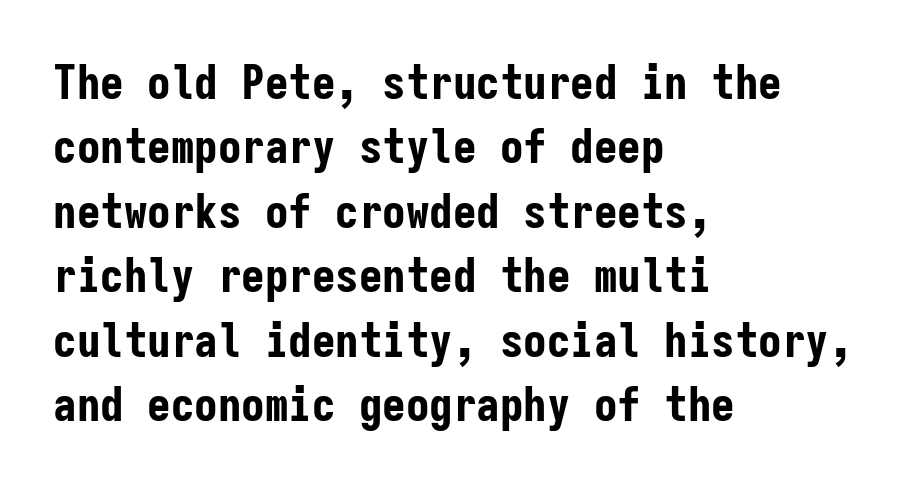
{"serif": "no", "italic": "no", "bold": "yes", "weight": "bold", "width": "condensed", "stroke_contrast": "low", "x_height": "medium", "monospaced": "yes", "underline": "no", "align": "left", "line_spacing": "normal", "line_spacing_ratio": 1.37, "letter_spacing": "normal", "letter_spacing_em": 0.0, "glyph_px": 47}
